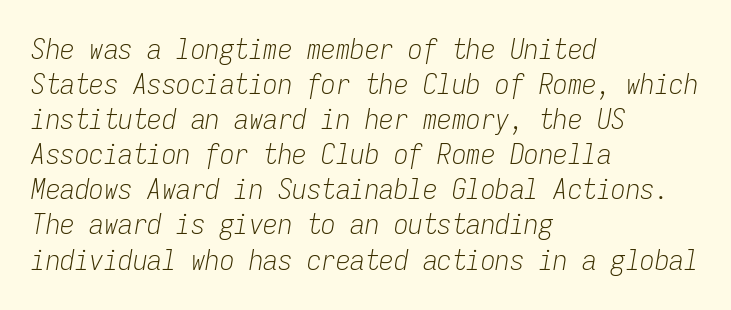
Q: Is the text bold? A: No.
Q: Is the text italic (slanted)? A: Yes, it leans right by about 9 degrees.
Q: Is the text underlined? A: No.
Q: How is the paragraph aligned? A: Left-aligned.
Q: Is the spacing between letters normal or unusually wide? A: Normal.
Q: Width (condensed, normal, or wide)? A: Condensed.
Q: Stroke contrast? A: Low.
Q: x-height? A: Medium.
Q: Monospaced? A: Yes.
